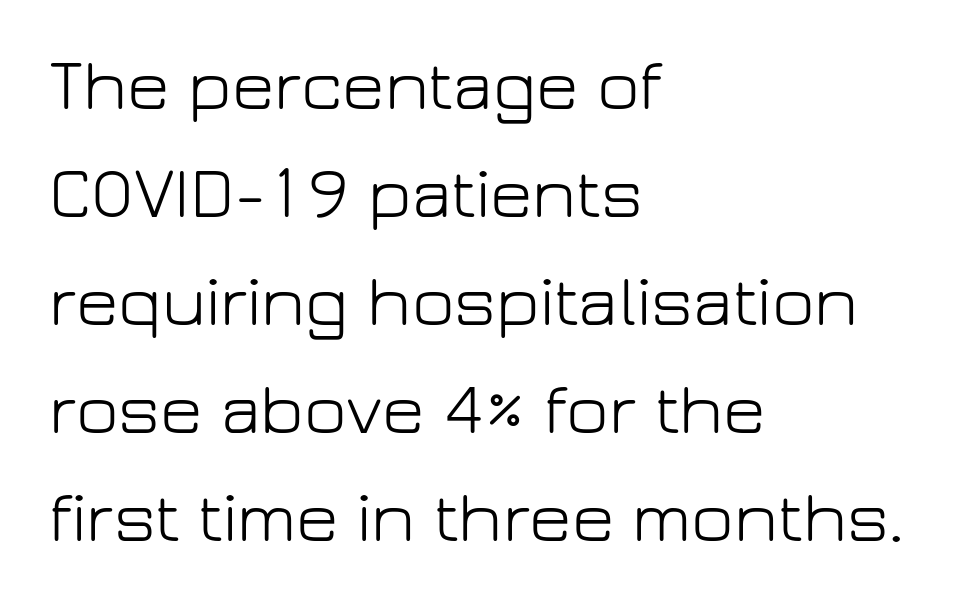
Q: Is the text bold? A: No.
Q: Is the text italic (slanted)? A: No, it is upright.
Q: Is the typeface a serif or a sans-serif typeface? A: Sans-serif.
Q: Is the text underlined? A: No.
Q: How is the paragraph aligned? A: Left-aligned.
Q: Is the spacing between letters normal or unusually wide? A: Normal.
Q: Is the spacing between lines tight, normal or loose? A: Normal.
Q: Width (condensed, normal, or wide)? A: Normal.
Q: Stroke contrast? A: Low.
Q: x-height? A: Medium.
Q: Monospaced? A: No.
